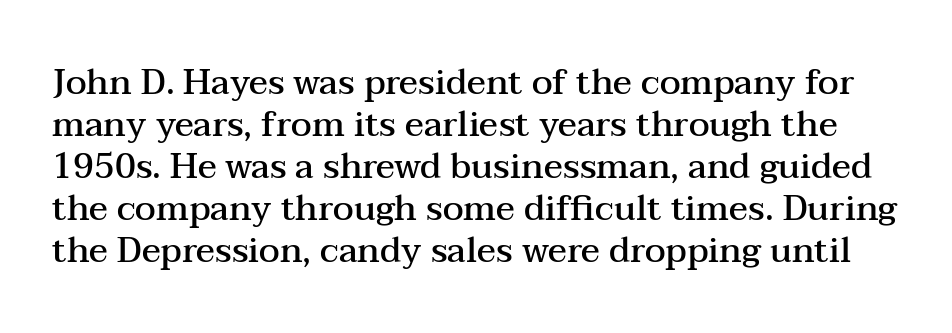
Q: Is the text bold? A: Semi-bold.
Q: Is the text italic (slanted)? A: No, it is upright.
Q: Is the typeface a serif or a sans-serif typeface? A: Serif.
Q: Is the text underlined? A: No.
Q: Is the spacing between letters normal or unusually wide? A: Normal.
Q: Width (condensed, normal, or wide)? A: Wide.
Q: Stroke contrast? A: Medium.
Q: x-height? A: Medium.
Q: Monospaced? A: No.
